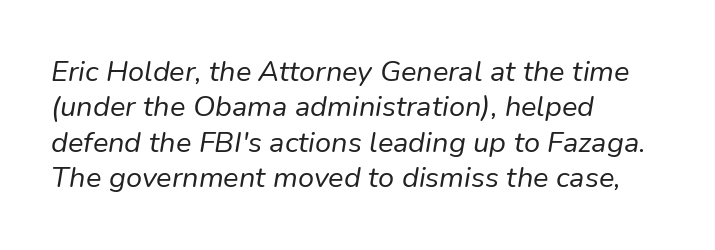
{"italic": "yes", "lean": "right", "slant_degrees": 9, "bold": "no", "weight": "regular", "width": "normal", "stroke_contrast": "low", "x_height": "medium", "monospaced": "no", "underline": "no", "align": "left", "line_spacing_ratio": 1.22, "letter_spacing": "normal", "letter_spacing_em": 0.0, "glyph_px": 29}
